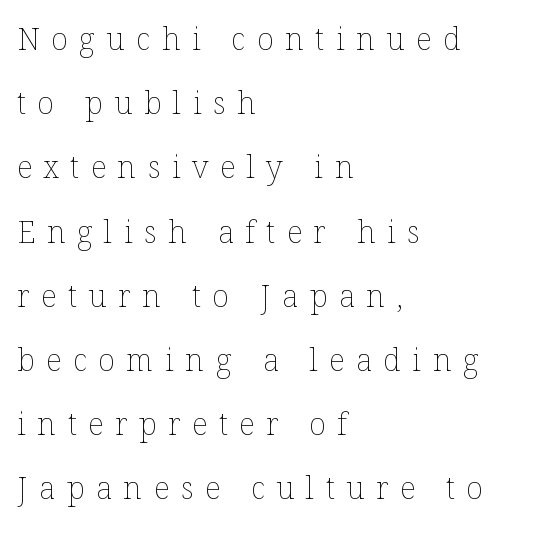
{"italic": "no", "bold": "no", "weight": "thin", "width": "normal", "stroke_contrast": "low", "x_height": "medium", "monospaced": "no", "underline": "no", "align": "left", "line_spacing": "loose", "line_spacing_ratio": 2.07, "letter_spacing": "wide", "letter_spacing_em": 0.37, "glyph_px": 31}
